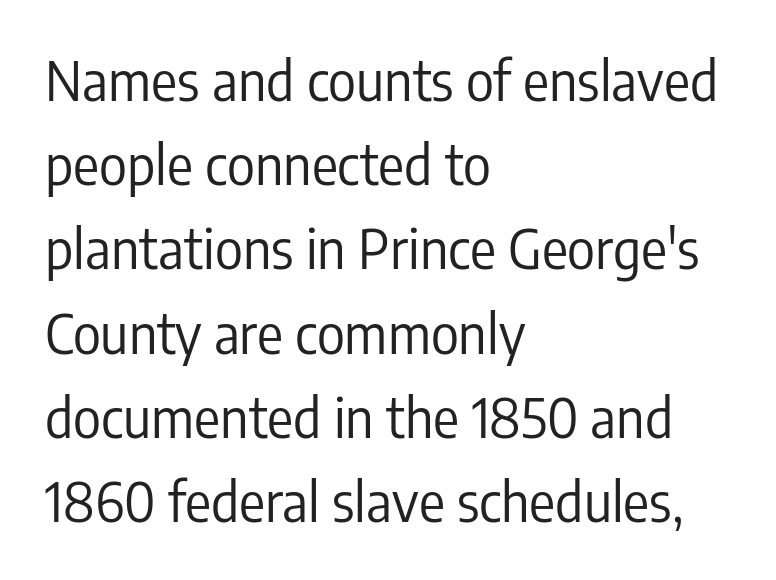
The image shows 54 px regular-weight, condensed sans-serif type, upright; set left-aligned, normal line spacing (1.56x), normal letter spacing, not underlined; low stroke contrast and a medium x-height.
